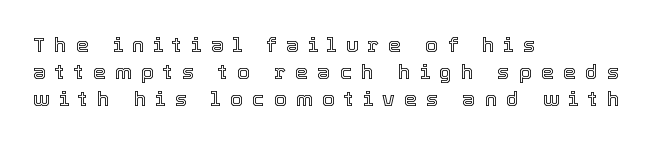
{"italic": "no", "underline": "no", "align": "left", "line_spacing": "normal", "line_spacing_ratio": 1.29, "letter_spacing": "wide", "letter_spacing_em": 0.43, "glyph_px": 21}
